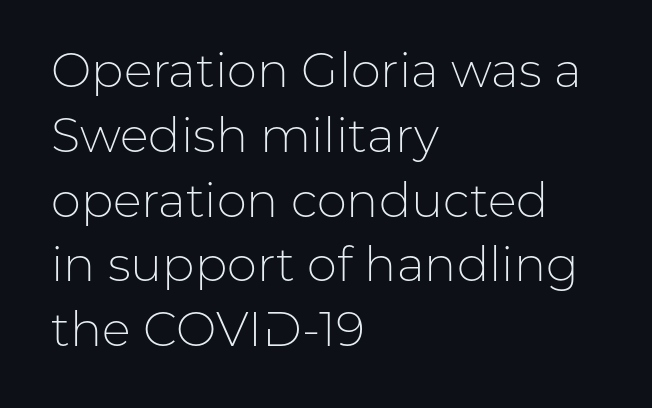
Are there feet on the stems? There aren't — it's a sans. The rendering uses a moderate line-height, typical for paragraphs. Posture: straight, roman, zero tilt. Does the copy run flush right? No — it runs flush left. The space directly below the letters is spotless. Is the letter spacing exaggerated? No — it looks like the ordinary default.
